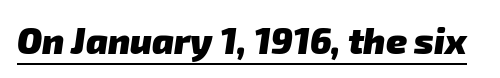
{"serif": "no", "bold": "yes", "weight": "heavy", "width": "normal", "stroke_contrast": "low", "x_height": "medium", "monospaced": "no", "underline": "yes", "letter_spacing": "normal", "letter_spacing_em": 0.0, "glyph_px": 36}
